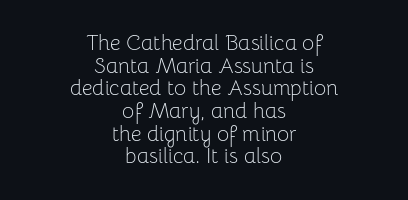
The specimen omits any rule beneath the text block's lines. Does the leading feel generous? Not at all — it's pinched. The horizontal fit of the characters is conventional and even. A quiet, ordinary-to-light weight characterises the typeface. Tall strokes in this sample are plumb rather than angled. Visually the block forms a symmetrical silhouette, jagged on both flanks.
